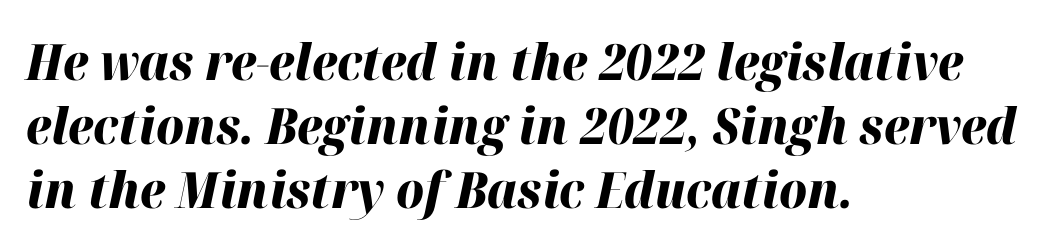
Q: Is the text bold? A: Yes.
Q: Is the text italic (slanted)? A: Yes, it leans right by about 12 degrees.
Q: Is the text underlined? A: No.
Q: How is the paragraph aligned? A: Left-aligned.
Q: Is the spacing between letters normal or unusually wide? A: Normal.
Q: Is the spacing between lines tight, normal or loose? A: Normal.
Q: Width (condensed, normal, or wide)? A: Normal.
Q: Stroke contrast? A: High.
Q: x-height? A: Medium.
Q: Monospaced? A: No.
